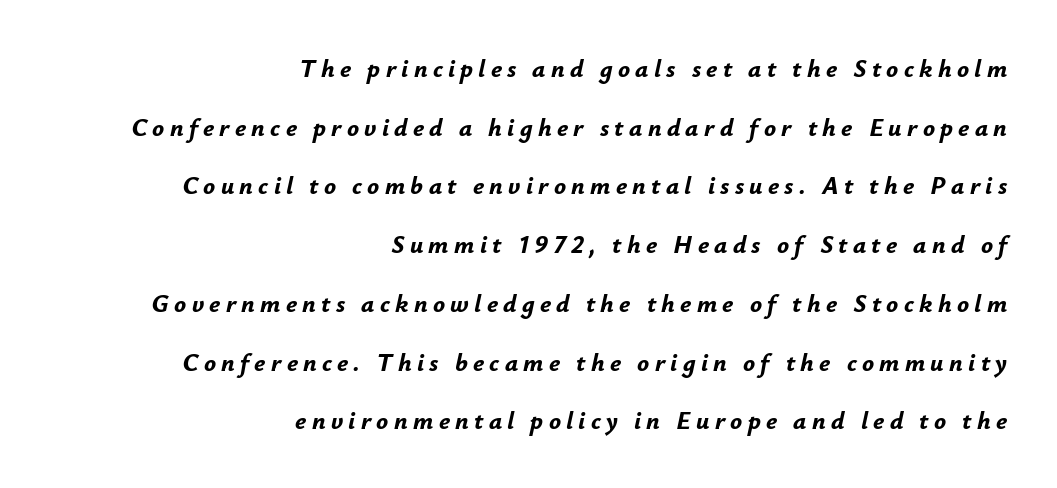
Q: Is the text bold? A: Yes.
Q: Is the text italic (slanted)? A: Yes, it leans right by about 12 degrees.
Q: Is the text underlined? A: No.
Q: How is the paragraph aligned? A: Right-aligned.
Q: Is the spacing between letters normal or unusually wide? A: Unusually wide.
Q: Is the spacing between lines tight, normal or loose? A: Loose.
